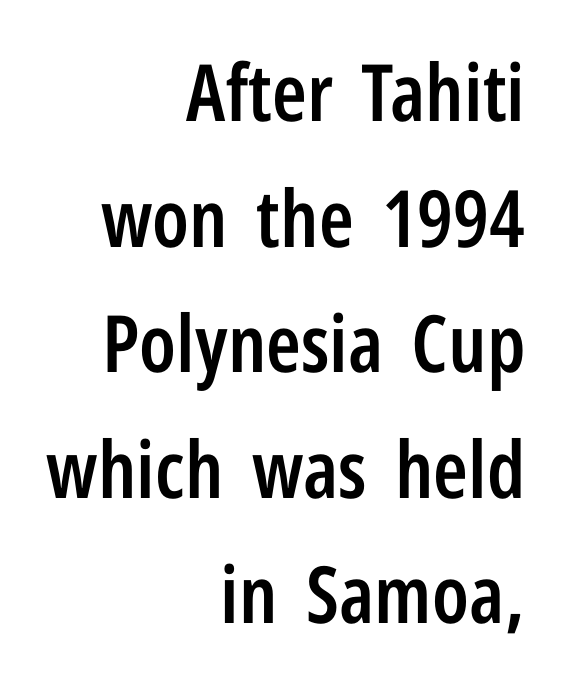
The leading is moderate, giving the passage an even texture. Posture: upright roman. Typographic density is moderately raised because the face is semibold. The letters carry no serifs — their stems end cleanly without finishing strokes. Underlining? Definitely not there. The passage is arranged like a letterhead date or caption credit — flush right.
